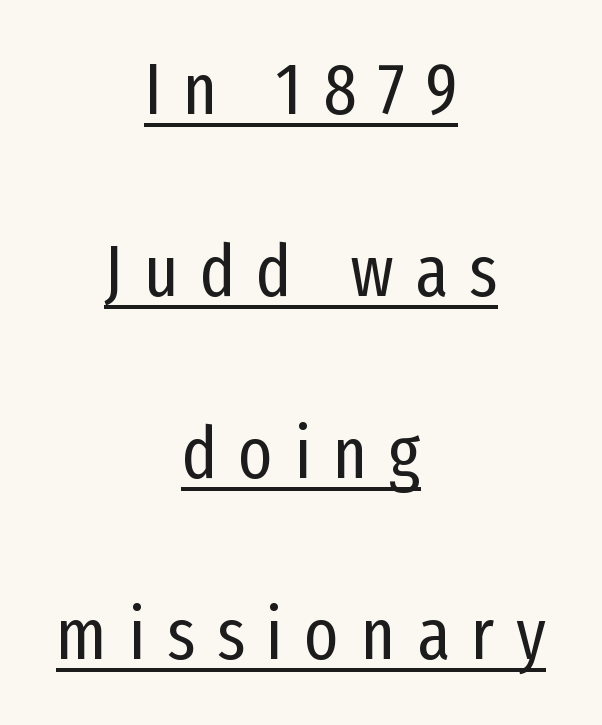
{"serif": "no", "italic": "no", "bold": "no", "weight": "regular", "width": "condensed", "stroke_contrast": "low", "x_height": "medium", "monospaced": "no", "underline": "yes", "align": "center", "line_spacing": "loose", "line_spacing_ratio": 2.49, "letter_spacing": "wide", "letter_spacing_em": 0.29, "glyph_px": 73}
